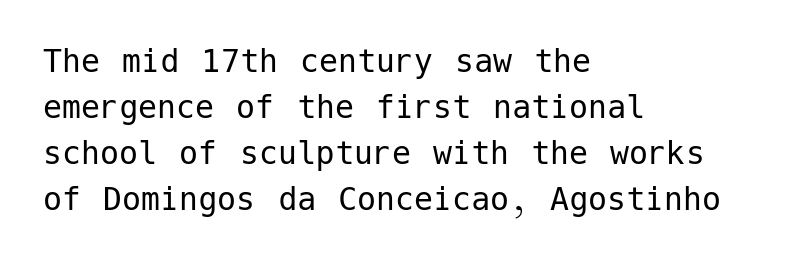
The image shows 38 px regular-weight sans-serif type, upright; set left-aligned, line spacing 1.21x, normal letter spacing, not underlined; low stroke contrast and a medium x-height.
